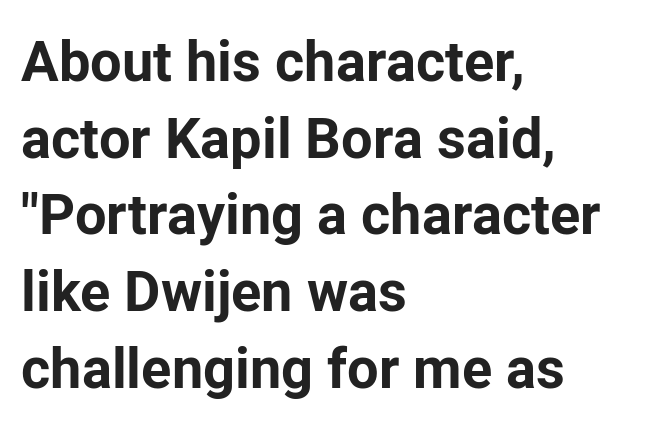
Q: Is the text bold? A: Yes.
Q: Is the text italic (slanted)? A: No, it is upright.
Q: Is the typeface a serif or a sans-serif typeface? A: Sans-serif.
Q: Is the text underlined? A: No.
Q: How is the paragraph aligned? A: Left-aligned.
Q: Is the spacing between letters normal or unusually wide? A: Normal.
Q: Is the spacing between lines tight, normal or loose? A: Normal.
Q: Width (condensed, normal, or wide)? A: Normal.
Q: Stroke contrast? A: Low.
Q: x-height? A: Medium.
Q: Monospaced? A: No.
